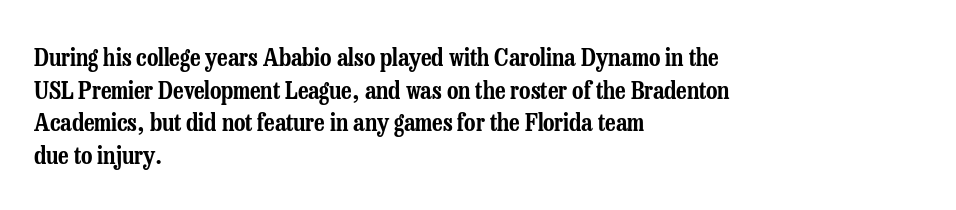
The tracking reads as untouched default to a designer's eye. Has an underline been added? It has not. Where is the straight margin? On the left. A typesetter would call this leading conventional body-copy spacing.
